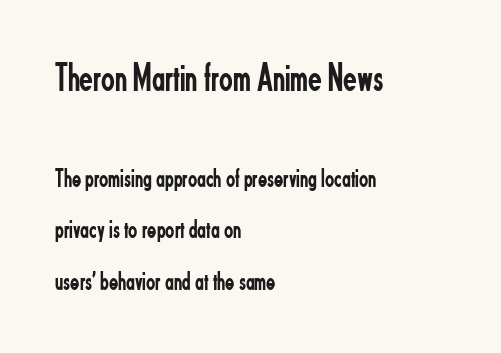
The image shows 40 px regular-weight, condensed sans-serif type, upright; set left-aligned, loose line spacing (1.9x), normal letter spacing, not underlined; the first (top) block is 1.48x larger; low stroke contrast and a small x-height.
